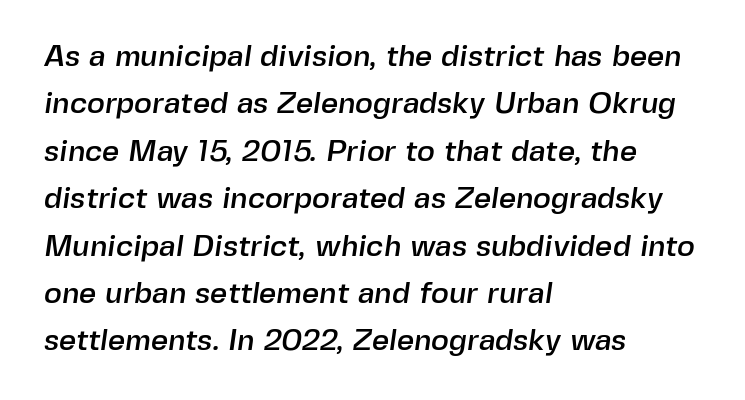
The image shows 30 px sans-serif type; set left-aligned, normal line spacing (1.58x), normal letter spacing, not underlined; a medium x-height.
